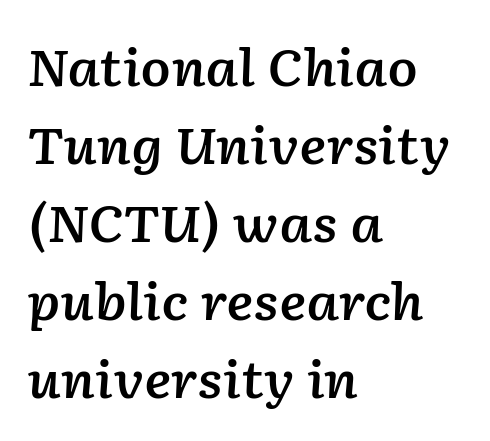
Q: Is the text bold? A: Semi-bold.
Q: Is the text italic (slanted)? A: Yes, it leans right by about 2 degrees.
Q: Is the text underlined? A: No.
Q: How is the paragraph aligned? A: Left-aligned.
Q: Is the spacing between letters normal or unusually wide? A: Normal.
Q: Is the spacing between lines tight, normal or loose? A: Normal.
Q: Width (condensed, normal, or wide)? A: Normal.
Q: Stroke contrast? A: Low.
Q: x-height? A: Medium.
Q: Monospaced? A: No.
